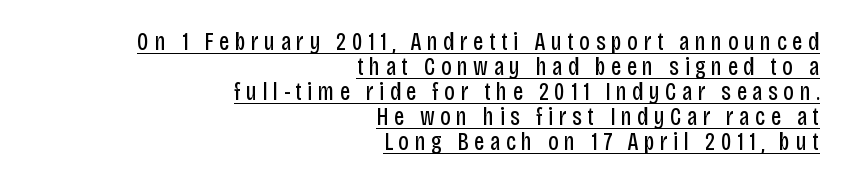
Q: Is the text bold? A: No.
Q: Is the text italic (slanted)? A: No, it is upright.
Q: Is the text underlined? A: Yes.
Q: How is the paragraph aligned? A: Right-aligned.
Q: Is the spacing between letters normal or unusually wide? A: Unusually wide.
Q: Is the spacing between lines tight, normal or loose? A: Tight.
